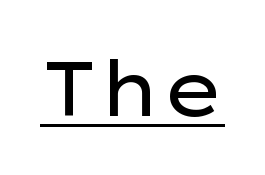
A rule runs beneath these lines of type. The passage shown is typed in a proportional face where columns would drift. Standard letterfit; no display-style spreading of the glyphs. Do the letters lean? They stand straight.
